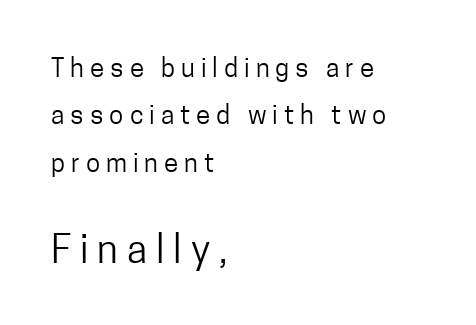
{"serif": "no", "italic": "no", "bold": "no", "weight": "regular", "width": "condensed", "stroke_contrast": "low", "x_height": "medium", "monospaced": "no", "underline": "no", "align": "left", "line_spacing_ratio": 1.82, "letter_spacing": "wide", "letter_spacing_em": 0.23, "larger_block": "second", "size_ratio": 1.5, "glyph_px": 39}
